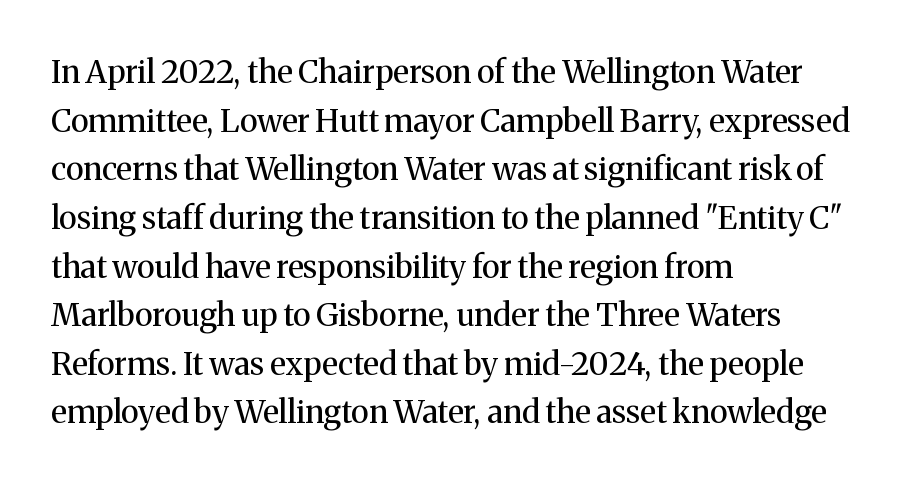
The passage shown is not bold in any degree. Does the lettering tilt? It doesn't — this is upright. How are the letters spaced? Ordinarily, with no added tracking. This sample has the flowing, uneven cadence of proportional lettering.
